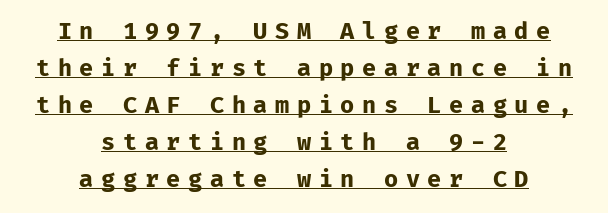
The image shows 23 px bold type, upright; set centered, normal line spacing (1.61x), unusually wide letter spacing (+0.33 em), underlined.
